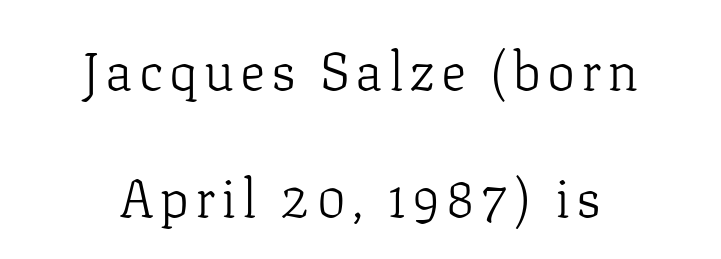
{"serif": "yes", "italic": "no", "bold": "no", "weight": "light", "width": "normal", "stroke_contrast": "low", "x_height": "medium", "monospaced": "no", "underline": "no", "align": "center", "line_spacing": "loose", "line_spacing_ratio": 2.4, "glyph_px": 53}
